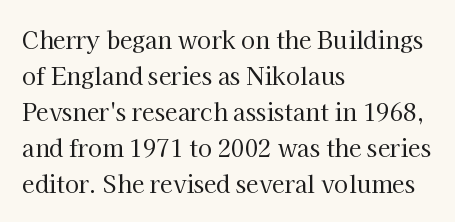
The image shows 23 px text type, upright; set left-aligned, normal line spacing (1.56x), normal letter spacing, not underlined.
